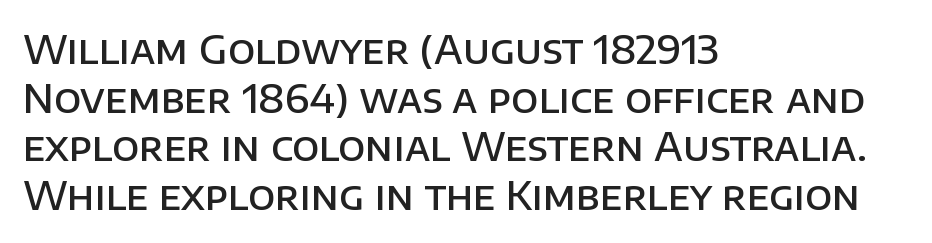
The tracking reads as untouched default to a designer's eye. Whoever set this chose a conventional vertical rhythm. This sample uses an upright cut, with every glyph sitting square on the baseline. Note: no serifs on the glyphs.
